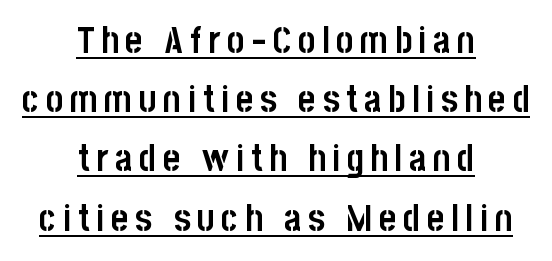
Q: Is the text bold? A: Yes.
Q: Is the text italic (slanted)? A: No, it is upright.
Q: Is the typeface a serif or a sans-serif typeface? A: Sans-serif.
Q: Is the text underlined? A: Yes.
Q: How is the paragraph aligned? A: Centered.
Q: Is the spacing between lines tight, normal or loose? A: Normal.
Q: Width (condensed, normal, or wide)? A: Condensed.
Q: Stroke contrast? A: Low.
Q: x-height? A: Large.
Q: Monospaced? A: No.
